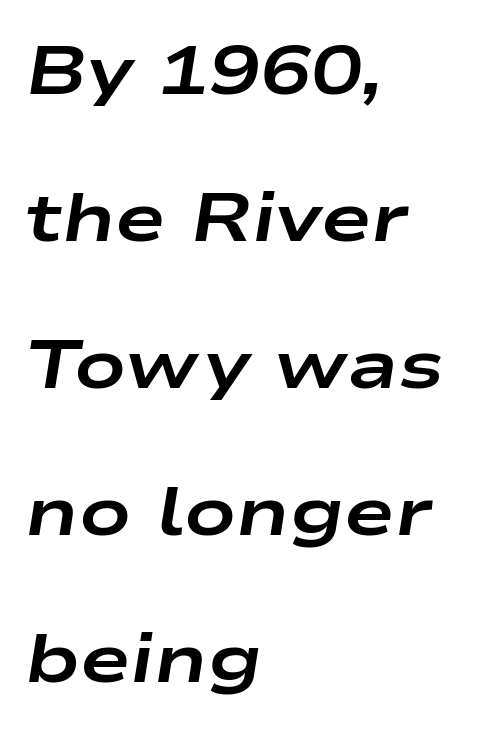
{"italic": "yes", "lean": "right", "slant_degrees": 9, "bold": "yes", "weight": "bold", "width": "wide", "stroke_contrast": "low", "x_height": "medium", "monospaced": "no", "underline": "no", "align": "left", "line_spacing": "loose", "line_spacing_ratio": 2.16, "letter_spacing": "normal", "letter_spacing_em": 0.0, "glyph_px": 68}
